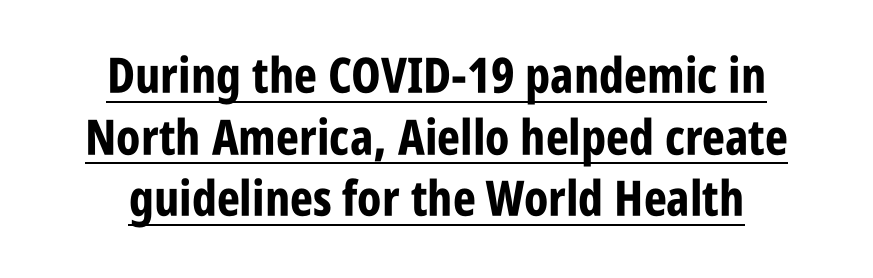
Q: Is the text bold? A: Yes.
Q: Is the text italic (slanted)? A: No, it is upright.
Q: Is the typeface a serif or a sans-serif typeface? A: Sans-serif.
Q: Is the text underlined? A: Yes.
Q: How is the paragraph aligned? A: Centered.
Q: Is the spacing between letters normal or unusually wide? A: Normal.
Q: Is the spacing between lines tight, normal or loose? A: Normal.
Q: Width (condensed, normal, or wide)? A: Condensed.
Q: Stroke contrast? A: Low.
Q: x-height? A: Large.
Q: Monospaced? A: No.
